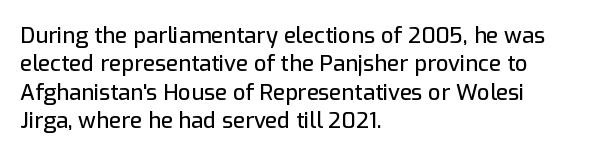
Q: Is the text italic (slanted)? A: No, it is upright.
Q: Is the text underlined? A: No.
Q: How is the paragraph aligned? A: Left-aligned.
Q: Is the spacing between letters normal or unusually wide? A: Normal.
Q: Is the spacing between lines tight, normal or loose? A: Normal.
